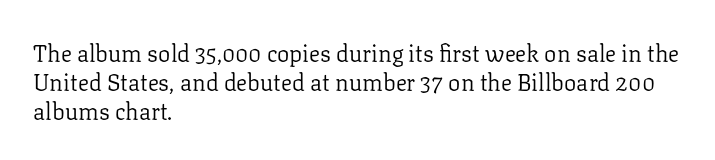
A typesetter would call this zero additional tracking. If you drew a line through each stem, it would be perfectly vertical. This block has exactly the height ordinary leading produces. Teacher's note: observe the even left margin — that is flush-left alignment. The area under the type is left untouched. This is not heavy type; no bold has been used.
